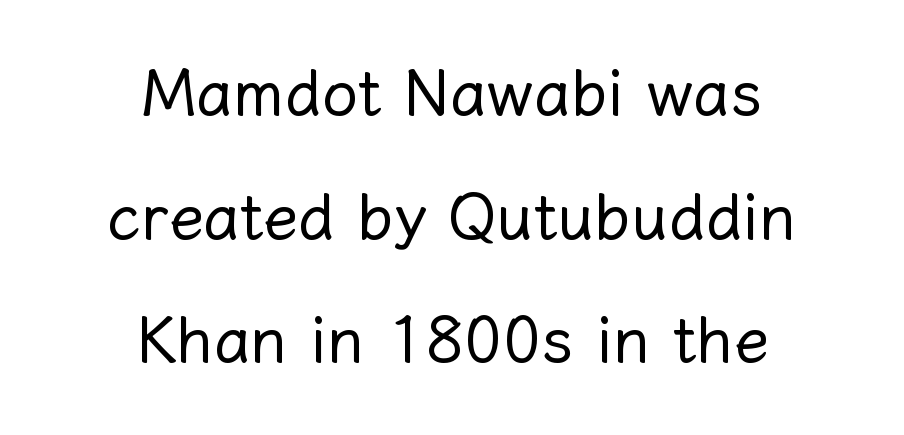
Ascenders rise straight up at ninety degrees. The lines are spread far apart with generous leading. Both edges are ragged and mirror each other, which tells us the setting is centered. Descenders hang freely into open space. Each stroke keeps to a modest, everyday thickness or less. Proportional: the letters do not fall into vertical columns.
